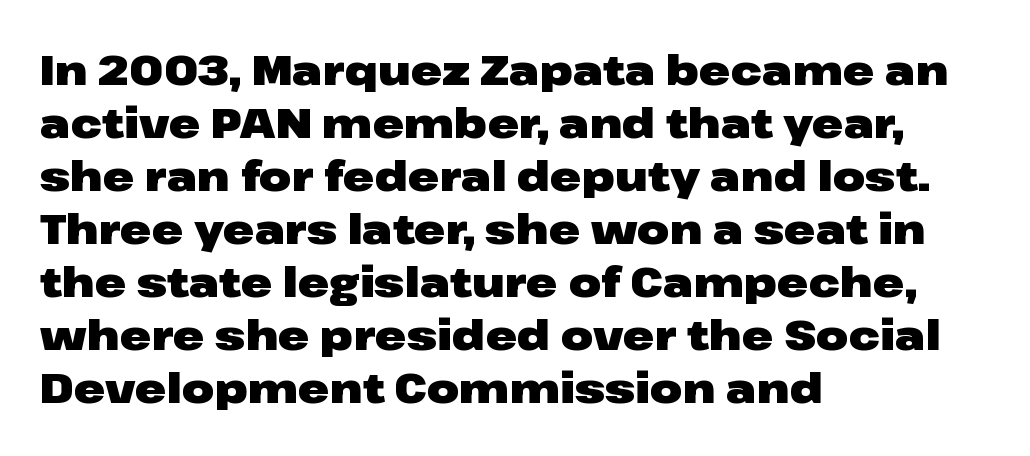
Q: Is the text bold? A: Yes.
Q: Is the text italic (slanted)? A: No, it is upright.
Q: Is the typeface a serif or a sans-serif typeface? A: Sans-serif.
Q: Is the text underlined? A: No.
Q: How is the paragraph aligned? A: Left-aligned.
Q: Is the spacing between letters normal or unusually wide? A: Normal.
Q: Is the spacing between lines tight, normal or loose? A: Normal.
Q: Width (condensed, normal, or wide)? A: Wide.
Q: Stroke contrast? A: Low.
Q: x-height? A: Medium.
Q: Monospaced? A: No.
